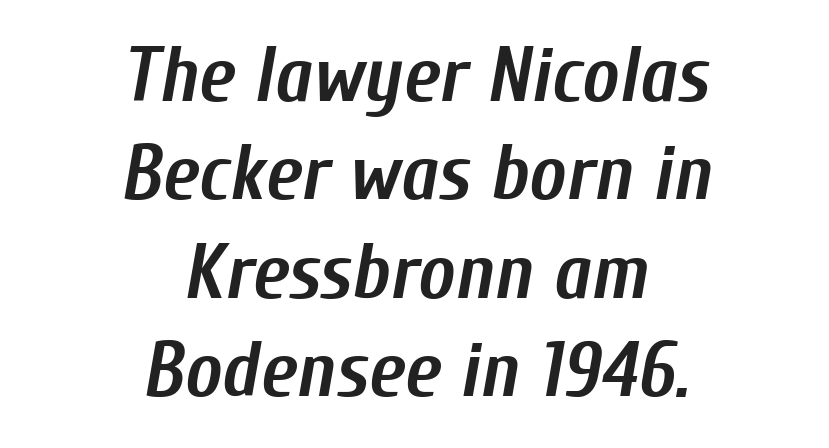
You could not count columns in this text — the font is proportionally spaced. If you measured baseline to baseline, you'd find a middling distance. This rendering leaves character spacing at its baseline value. Set as a true bold cut, around the 700 mark. Has an underline been added? It has not. If you folded the block vertically in half, each line would mirror itself in length.
